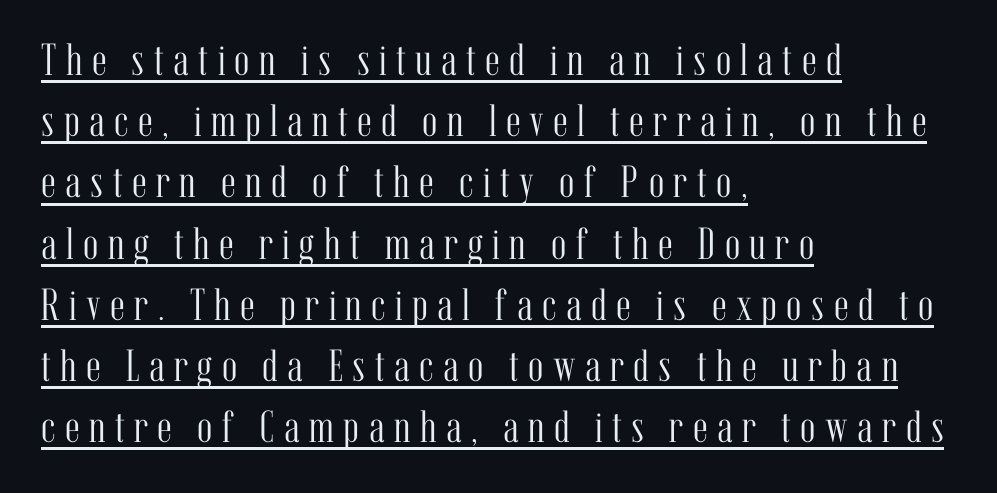
{"serif": "yes", "italic": "no", "bold": "no", "weight": "light", "width": "condensed", "stroke_contrast": "medium", "x_height": "medium", "monospaced": "no", "underline": "yes", "align": "left", "line_spacing": "normal", "line_spacing_ratio": 1.36, "letter_spacing": "wide", "letter_spacing_em": 0.21, "glyph_px": 45}
